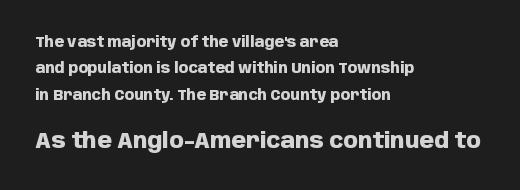
The image shows 21 px bold type, upright; set left-aligned, line spacing 1.89x, normal letter spacing, not underlined; the second (bottom) block is 1.5x larger.
